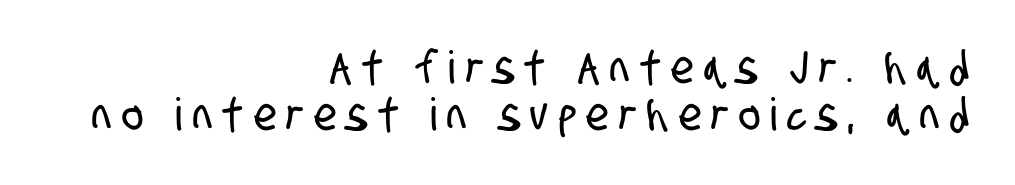
The image shows 45 px condensed sans-serif type; set right-aligned, tight line spacing (1.05x), unusually wide letter spacing (+0.24 em), not underlined; low stroke contrast and a large x-height.
